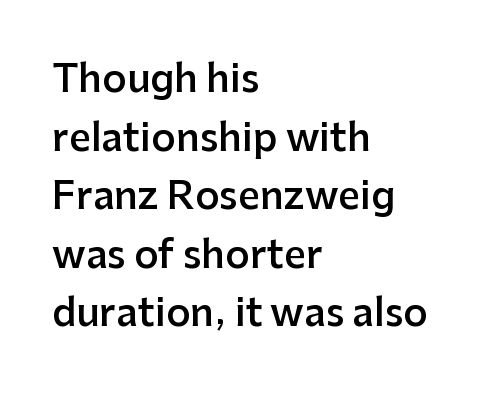
These words are printed semibold, heavier than regular yet not bold. If you drew a ruler down the left edge, every line would touch it. The passage shown is not underscored anywhere. Regarding leading, the lines here are spaced in the standard way. Ordinary non-slanted type is in use.
